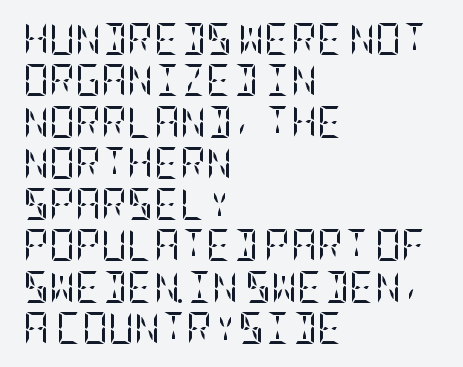
{"serif": "yes", "italic": "no", "bold": "no", "weight": "regular", "width": "condensed", "stroke_contrast": "low", "x_height": "large", "underline": "no", "align": "left", "line_spacing": "normal", "line_spacing_ratio": 1.29, "letter_spacing": "normal", "letter_spacing_em": 0.0, "glyph_px": 32}
